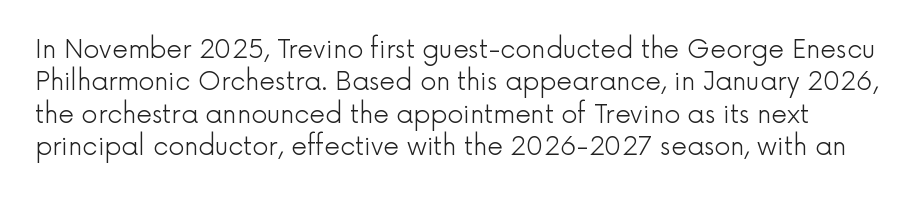
The image shows 25 px text type, upright; set normal line spacing (1.3x), normal letter spacing, not underlined.
